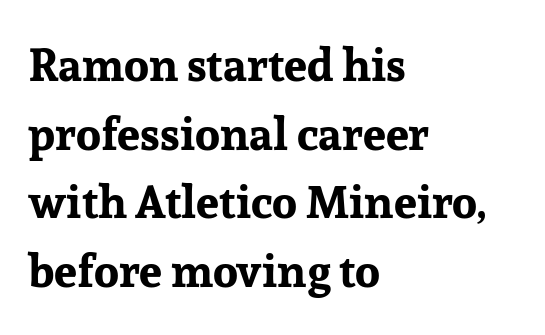
{"serif": "yes", "italic": "no", "bold": "yes", "weight": "bold", "width": "normal", "stroke_contrast": "low", "x_height": "medium", "monospaced": "no", "underline": "no", "align": "left", "line_spacing": "normal", "line_spacing_ratio": 1.49, "letter_spacing": "normal", "letter_spacing_em": 0.0, "glyph_px": 46}
